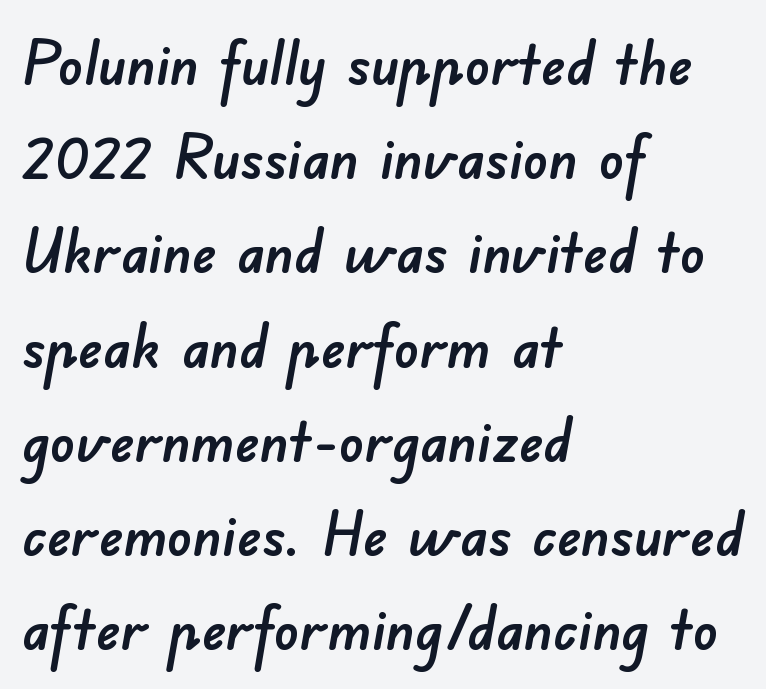
{"serif": "no", "width": "normal", "stroke_contrast": "low", "x_height": "small", "monospaced": "no", "underline": "no", "align": "left", "line_spacing": "normal", "line_spacing_ratio": 1.52, "letter_spacing": "normal", "letter_spacing_em": 0.0, "glyph_px": 62}
